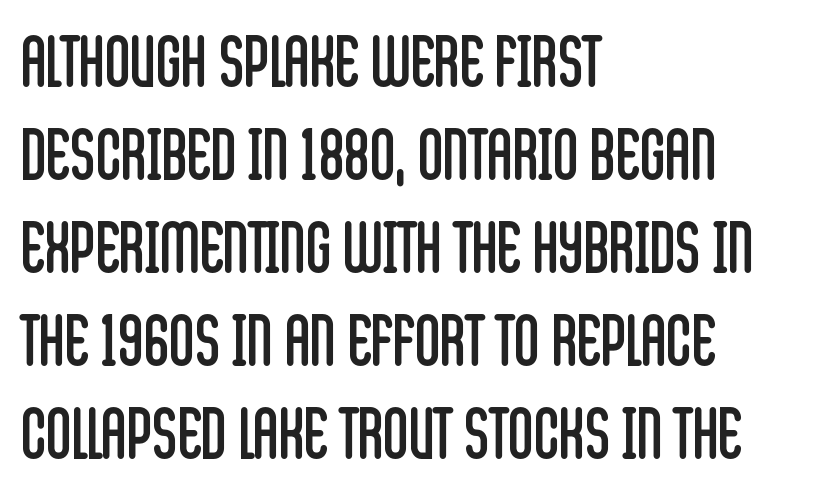
Normally led — the rows are evenly, conventionally spaced. The strokes are not fattened; the text isn't bold. The rag falls on the right side of this text block. Caption: standard tracking, unaltered. A typesetter would call this proportional, since set widths differ per character.
